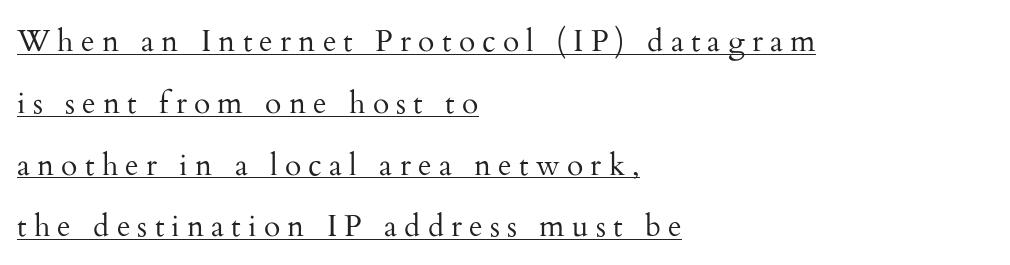
{"serif": "yes", "italic": "no", "bold": "no", "weight": "regular", "width": "normal", "stroke_contrast": "medium", "x_height": "small", "monospaced": "no", "underline": "yes", "align": "left", "line_spacing": "loose", "line_spacing_ratio": 2.06, "letter_spacing": "wide", "letter_spacing_em": 0.24, "glyph_px": 30}
